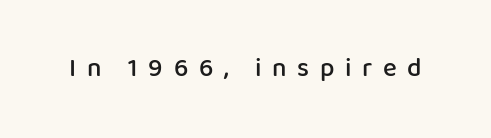
{"italic": "no", "bold": "semi", "underline": "no", "letter_spacing": "wide", "letter_spacing_em": 0.41, "glyph_px": 26}
